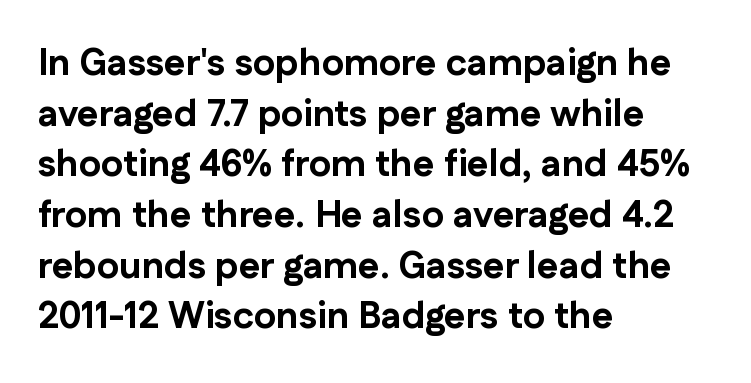
This sample has the flowing, uneven cadence of proportional lettering. A typesetter would label this face a sans. Upright lettering throughout. I'd describe the lettering as bold — thick and assertive.
